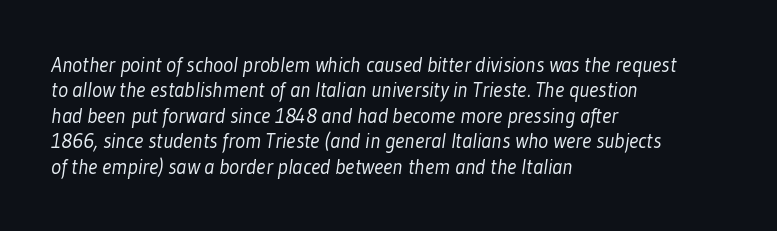
The image shows 21 px text type; set left-aligned, line spacing 1.21x, normal letter spacing, not underlined.
